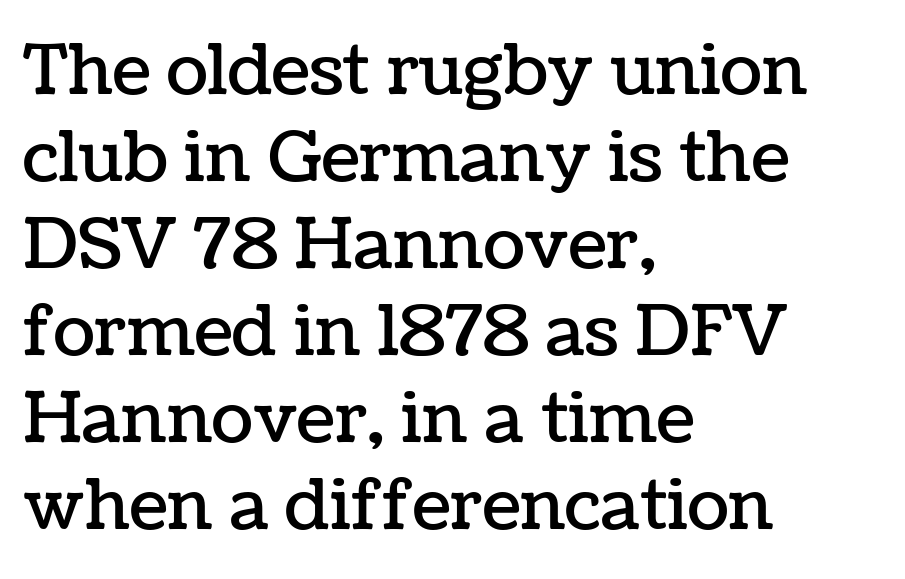
The image shows 69 px text type, upright; set left-aligned, normal line spacing (1.26x), normal letter spacing, not underlined; low stroke contrast and a medium x-height.
